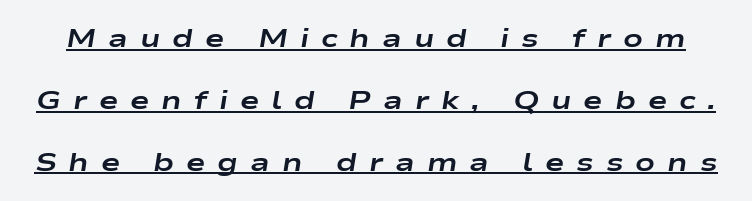
The tracking reads as deliberately expanded to a designer's eye. Horizontal bands of white between lines are thick stripes. Designer's note — italics engaged. Notice how thick the strokes are: this is what a full bold looks like. The specimen includes a rule beneath the text block's lines.
